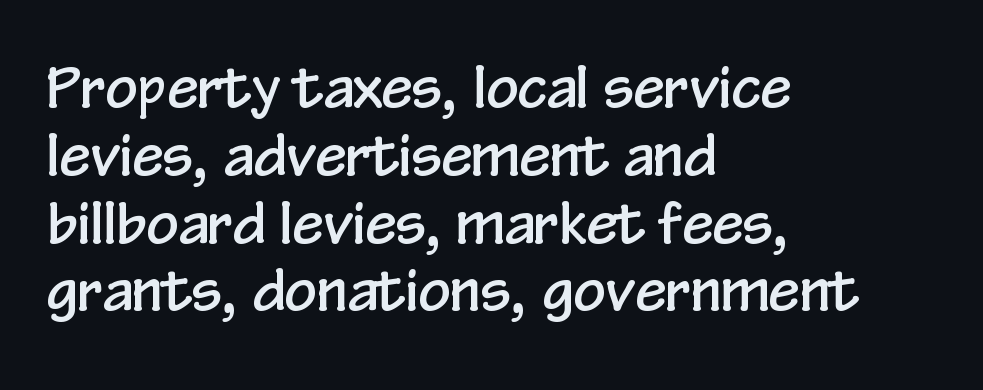
Q: Is the text italic (slanted)? A: No, it is upright.
Q: Is the typeface a serif or a sans-serif typeface? A: Sans-serif.
Q: Is the text underlined? A: No.
Q: How is the paragraph aligned? A: Left-aligned.
Q: Is the spacing between letters normal or unusually wide? A: Normal.
Q: Width (condensed, normal, or wide)? A: Condensed.
Q: Stroke contrast? A: Low.
Q: x-height? A: Medium.
Q: Monospaced? A: No.
